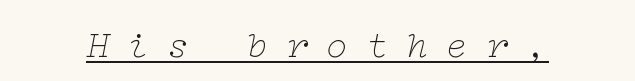
Spacing between characters has been opened up far beyond the box default. The rendering applies a slant to the glyphs. The type family on display is of the serif kind. Each line of the rendering has a horizontal stroke beneath the glyphs. Vertical stems look standard width or narrower in stroke.
